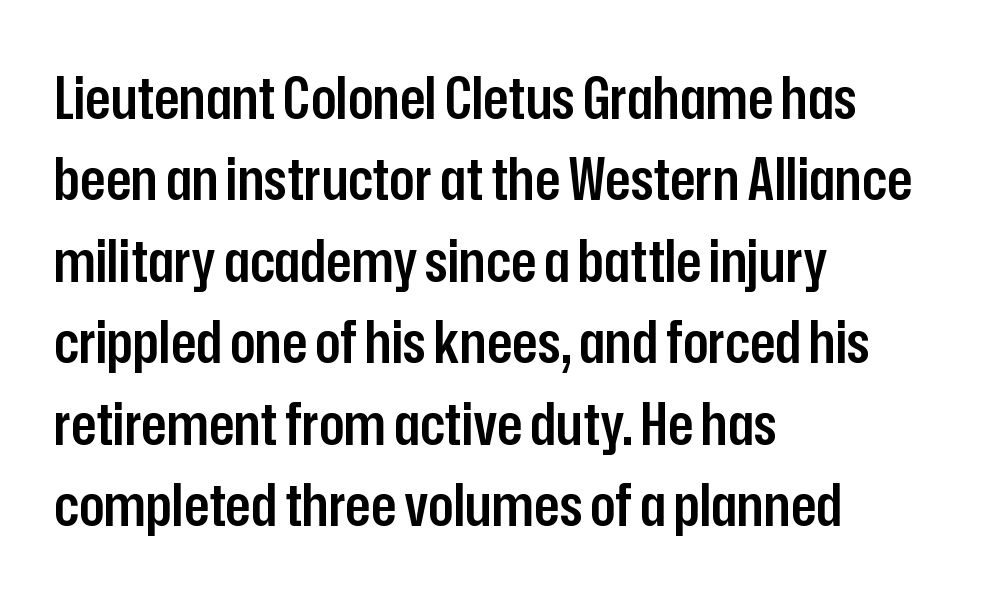
Q: Is the text bold? A: Semi-bold.
Q: Is the text italic (slanted)? A: No, it is upright.
Q: Is the typeface a serif or a sans-serif typeface? A: Sans-serif.
Q: Is the text underlined? A: No.
Q: How is the paragraph aligned? A: Left-aligned.
Q: Is the spacing between letters normal or unusually wide? A: Normal.
Q: Is the spacing between lines tight, normal or loose? A: Normal.
Q: Width (condensed, normal, or wide)? A: Condensed.
Q: Stroke contrast? A: Low.
Q: x-height? A: Medium.
Q: Monospaced? A: No.
